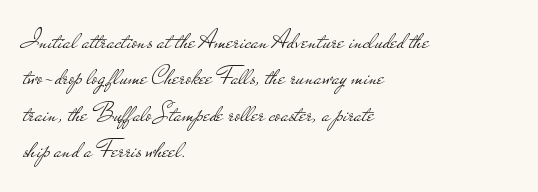
The image shows 27 px text type; set left-aligned, normal line spacing (1.35x), normal letter spacing, not underlined.
